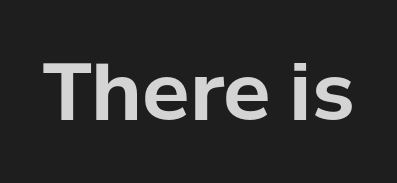
{"serif": "no", "italic": "no", "bold": "yes", "weight": "bold", "width": "normal", "stroke_contrast": "low", "x_height": "medium", "monospaced": "no", "underline": "no", "letter_spacing": "normal", "letter_spacing_em": 0.0, "glyph_px": 79}
